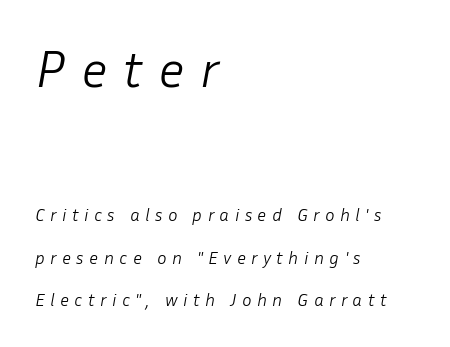
The image shows 53 px light type, italic (leaning right); set left-aligned, loose line spacing (2.37x), unusually wide letter spacing (+0.3 em), not underlined; the first (top) block is 2.94x larger; low stroke contrast and a medium x-height.
